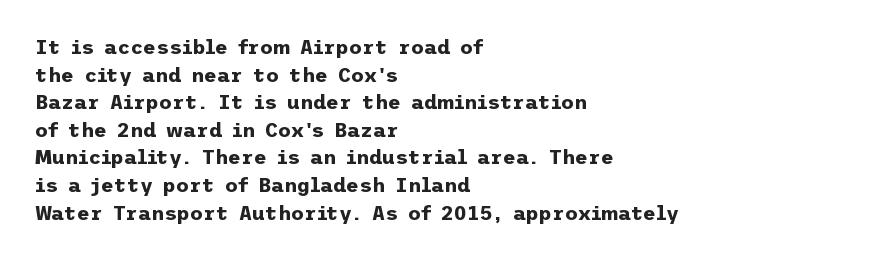
Q: Is the text bold? A: Yes.
Q: Is the text italic (slanted)? A: No, it is upright.
Q: Is the text underlined? A: No.
Q: How is the paragraph aligned? A: Left-aligned.
Q: Is the spacing between letters normal or unusually wide? A: Normal.
Q: Is the spacing between lines tight, normal or loose? A: Normal.
